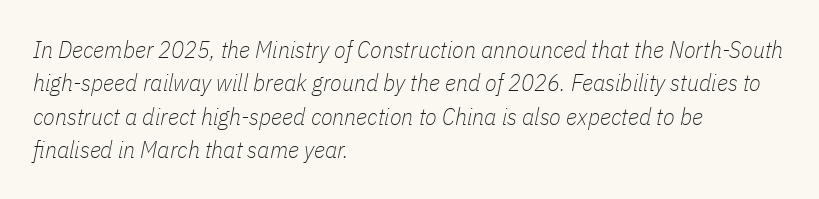
The image shows 24 px text type, italic (leaning right); set left-aligned, normal line spacing (1.39x), normal letter spacing, not underlined.
